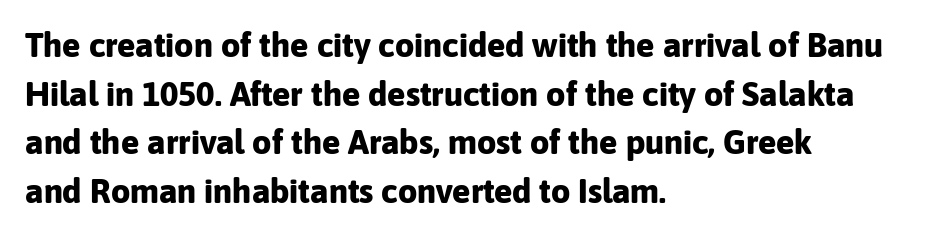
Q: Is the text bold? A: Yes.
Q: Is the text italic (slanted)? A: No, it is upright.
Q: Is the typeface a serif or a sans-serif typeface? A: Sans-serif.
Q: Is the text underlined? A: No.
Q: How is the paragraph aligned? A: Left-aligned.
Q: Is the spacing between letters normal or unusually wide? A: Normal.
Q: Is the spacing between lines tight, normal or loose? A: Normal.
Q: Width (condensed, normal, or wide)? A: Normal.
Q: Stroke contrast? A: Low.
Q: x-height? A: Medium.
Q: Monospaced? A: No.
